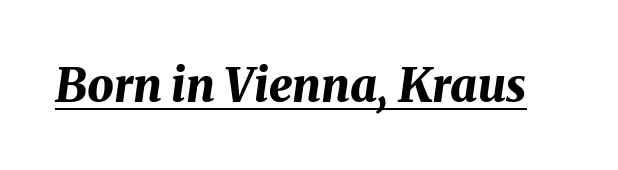
These lines are rendered in a variable-pitch font. The passage shown is emphatically bold. Yep, that's italic — everything's leaning. Characters follow at the spacing the type designer built in. Glance below the letters and you will spot a drawn line.
